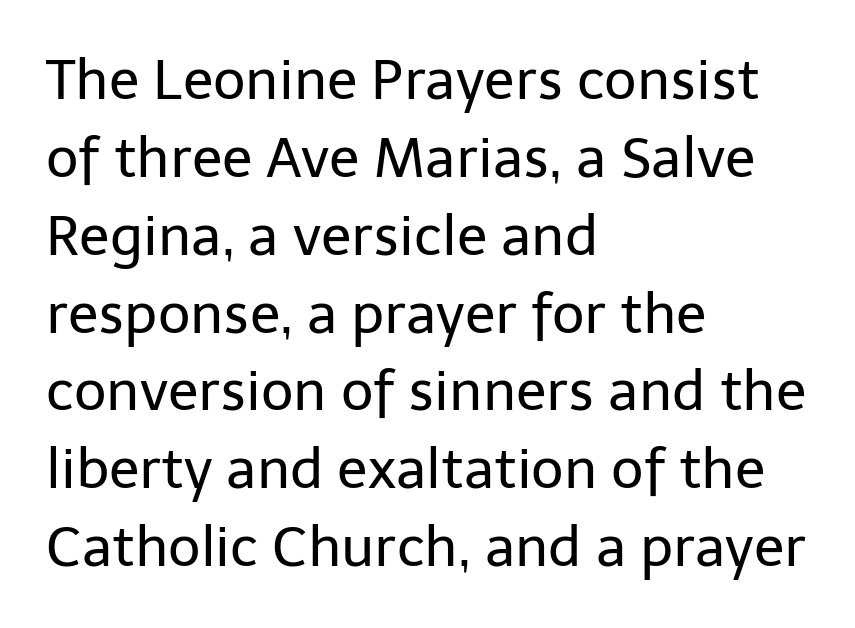
{"serif": "no", "italic": "no", "bold": "no", "weight": "regular", "width": "normal", "stroke_contrast": "low", "x_height": "medium", "monospaced": "no", "underline": "no", "align": "left", "line_spacing": "normal", "line_spacing_ratio": 1.39, "letter_spacing": "normal", "letter_spacing_em": 0.0, "glyph_px": 56}
